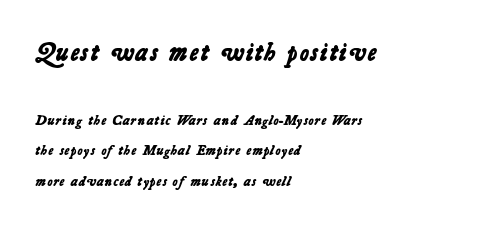
Q: Is the text bold? A: Yes.
Q: Is the text underlined? A: No.
Q: How is the paragraph aligned? A: Left-aligned.
Q: Is the spacing between letters normal or unusually wide? A: Normal.
Q: Is the spacing between lines tight, normal or loose? A: Loose.
Q: Which block of text is set in a larger size, the first (top) or the second (bottom)? A: The first (top) one.
